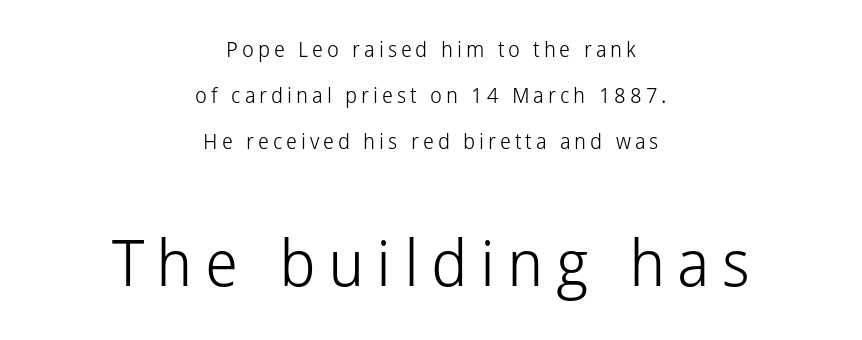
{"serif": "no", "italic": "no", "bold": "no", "weight": "light", "width": "normal", "stroke_contrast": "low", "x_height": "medium", "monospaced": "no", "underline": "no", "align": "center", "line_spacing": "loose", "line_spacing_ratio": 2.19, "larger_block": "second", "size_ratio": 3.05, "glyph_px": 64}
